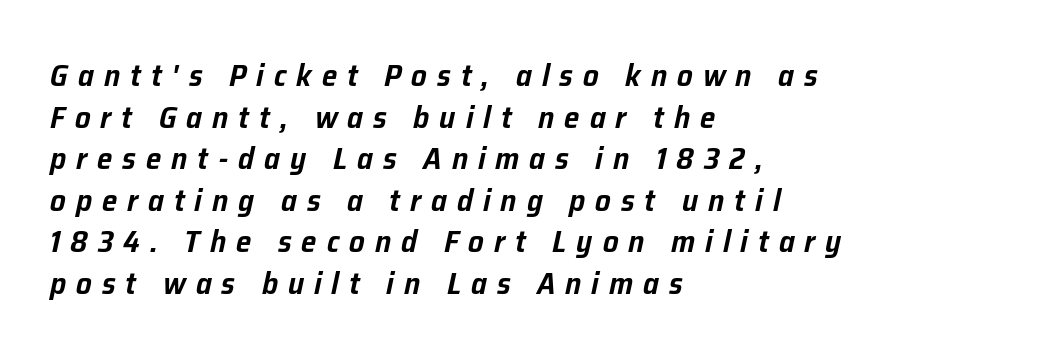
A normal amount of white space separates one row of letters from the next. Posture: slanted. Look at the tracking — it's clearly loosened, letters drifting apart. This sample has the flowing, uneven cadence of proportional lettering. Check under the words: just untouched page. Visually the block forms a straight wall on the left and a jagged coastline on the right.
